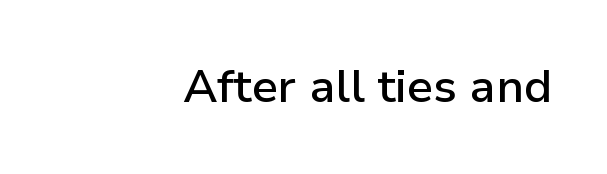
{"serif": "no", "italic": "no", "bold": "semi", "weight": "semibold", "width": "normal", "stroke_contrast": "low", "x_height": "medium", "monospaced": "no", "underline": "no", "align": "right", "letter_spacing": "normal", "letter_spacing_em": 0.0, "glyph_px": 46}
